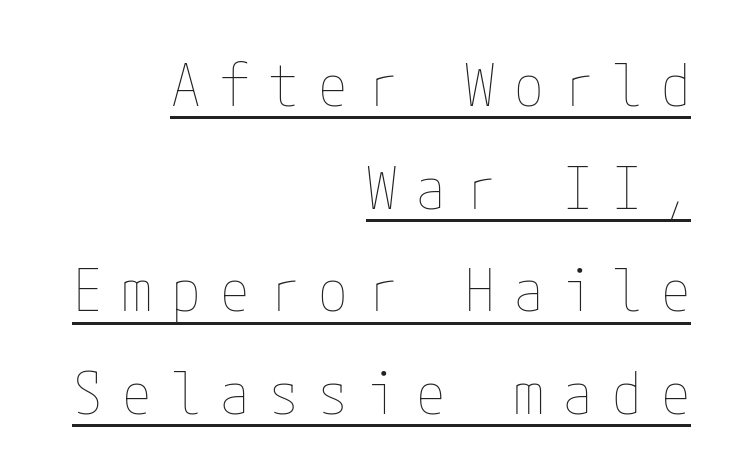
{"italic": "no", "bold": "no", "weight": "thin", "width": "condensed", "stroke_contrast": "low", "x_height": "medium", "underline": "yes", "align": "right", "line_spacing_ratio": 1.74, "letter_spacing": "wide", "letter_spacing_em": 0.33, "glyph_px": 59}
